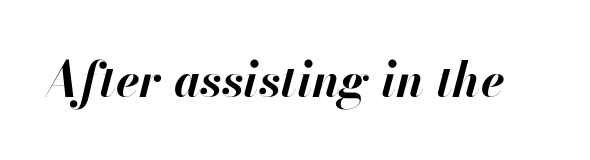
Each row of text sits above clean, open space. Yep, that's italic — everything's leaning. Spacing verdict: proportional, widths tailored to each character. This sample uses plain, unmodified letter spacing. These words are printed bold, with thick strokes throughout.
